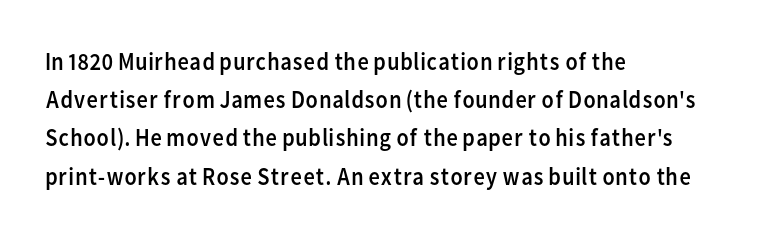
The image shows 25 px text type, upright; set left-aligned, normal line spacing (1.53x), normal letter spacing, not underlined.
